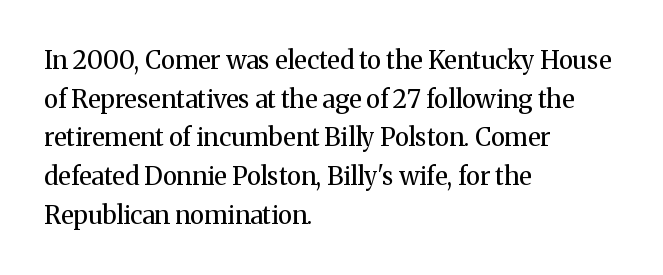
{"italic": "no", "bold": "no", "underline": "no", "align": "left", "line_spacing": "normal", "line_spacing_ratio": 1.55, "letter_spacing": "normal", "letter_spacing_em": 0.0, "glyph_px": 25}
